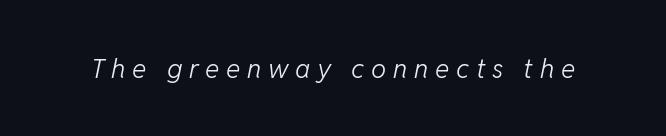
{"italic": "yes", "lean": "right", "slant_degrees": 11, "bold": "no", "underline": "no", "letter_spacing": "wide", "letter_spacing_em": 0.25, "glyph_px": 27}
